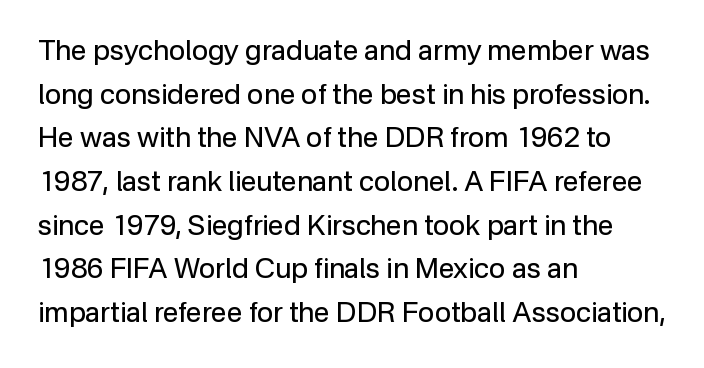
Q: Is the text bold? A: No.
Q: Is the text italic (slanted)? A: No, it is upright.
Q: Is the typeface a serif or a sans-serif typeface? A: Sans-serif.
Q: Is the text underlined? A: No.
Q: How is the paragraph aligned? A: Left-aligned.
Q: Is the spacing between letters normal or unusually wide? A: Normal.
Q: Is the spacing between lines tight, normal or loose? A: Normal.
Q: Width (condensed, normal, or wide)? A: Normal.
Q: Stroke contrast? A: Low.
Q: x-height? A: Medium.
Q: Monospaced? A: No.
